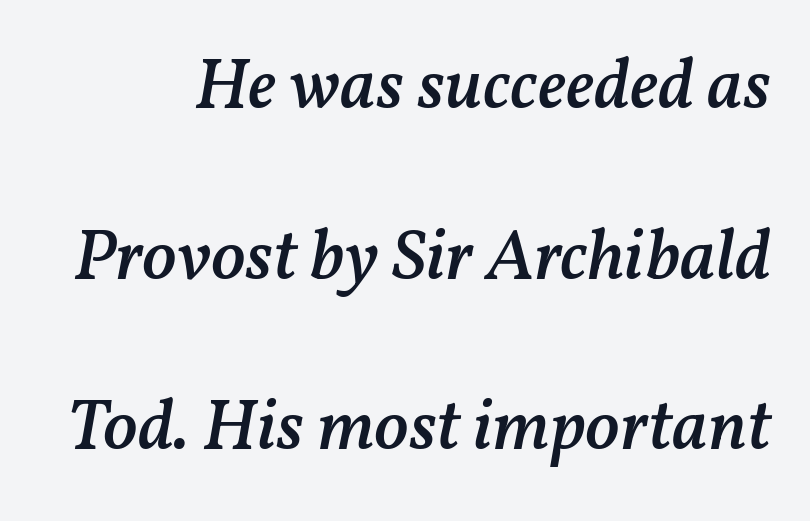
The rag falls on the left side of this text block. Short note: letters normally spaced. The glyphs have the mass of a demibold cut, below bold. Emphasis-style slanted type is in use. Vertical spacing — loose.
